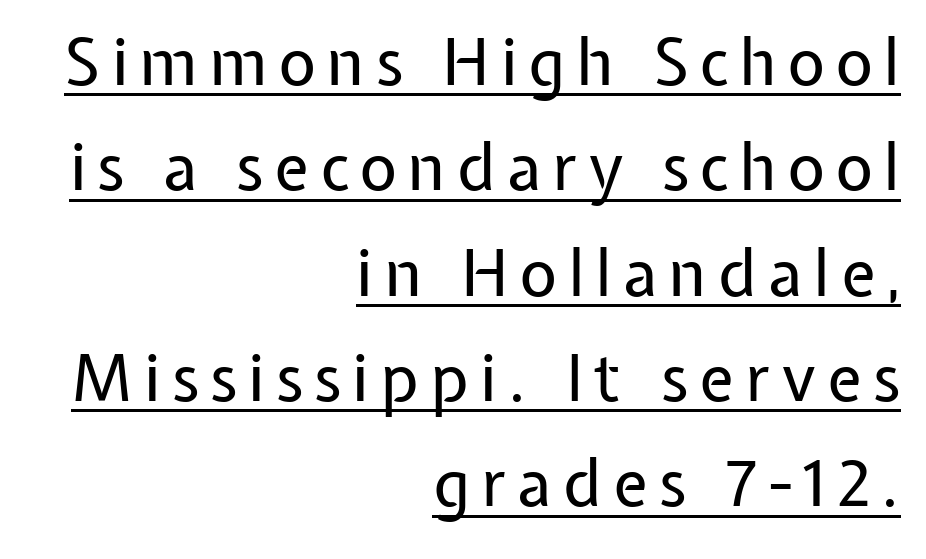
Q: Is the text bold? A: No.
Q: Is the text italic (slanted)? A: No, it is upright.
Q: Is the typeface a serif or a sans-serif typeface? A: Sans-serif.
Q: Is the text underlined? A: Yes.
Q: How is the paragraph aligned? A: Right-aligned.
Q: Is the spacing between lines tight, normal or loose? A: Normal.
Q: Width (condensed, normal, or wide)? A: Normal.
Q: Stroke contrast? A: Low.
Q: x-height? A: Medium.
Q: Monospaced? A: No.
